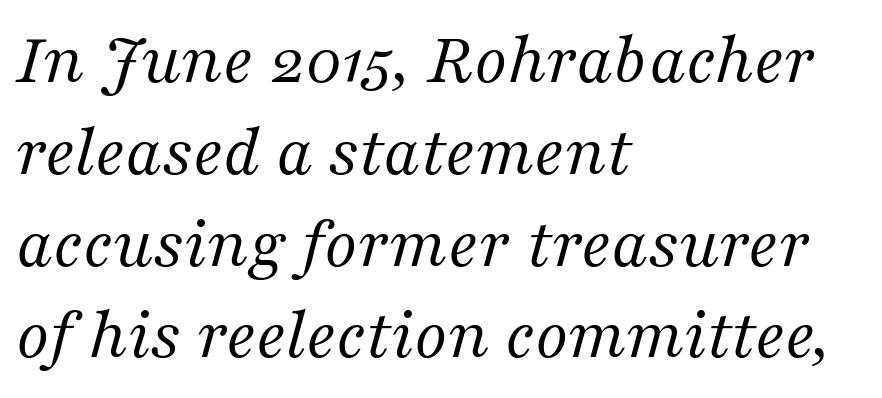
Q: Is the text bold? A: No.
Q: Is the text italic (slanted)? A: Yes, it leans right by about 16 degrees.
Q: Is the typeface a serif or a sans-serif typeface? A: Serif.
Q: Is the text underlined? A: No.
Q: How is the paragraph aligned? A: Left-aligned.
Q: Is the spacing between letters normal or unusually wide? A: Normal.
Q: Width (condensed, normal, or wide)? A: Normal.
Q: Stroke contrast? A: Medium.
Q: x-height? A: Medium.
Q: Monospaced? A: No.
